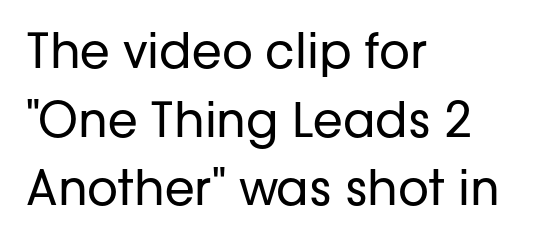
Q: Is the text bold? A: No.
Q: Is the text italic (slanted)? A: No, it is upright.
Q: Is the typeface a serif or a sans-serif typeface? A: Sans-serif.
Q: Is the text underlined? A: No.
Q: How is the paragraph aligned? A: Left-aligned.
Q: Is the spacing between letters normal or unusually wide? A: Normal.
Q: Is the spacing between lines tight, normal or loose? A: Normal.
Q: Width (condensed, normal, or wide)? A: Normal.
Q: Stroke contrast? A: Low.
Q: x-height? A: Medium.
Q: Monospaced? A: No.
